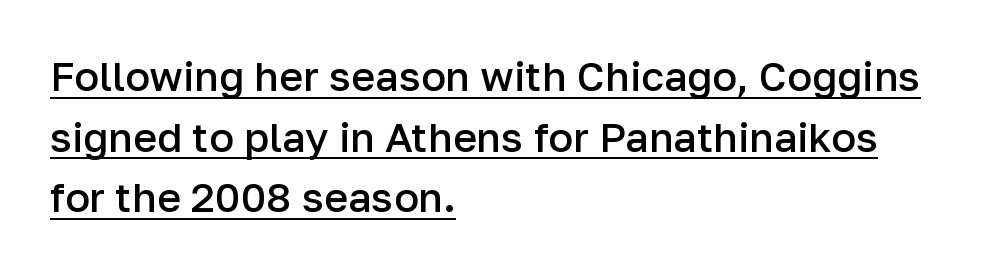
The face used here is a sans, in the tradition of grotesques and geometrics. The typesetter has applied underlining to the passage shown. Does extra space separate the letters? No, they use regular spacing. Do the characters align in a grid? No, the font is proportional.
